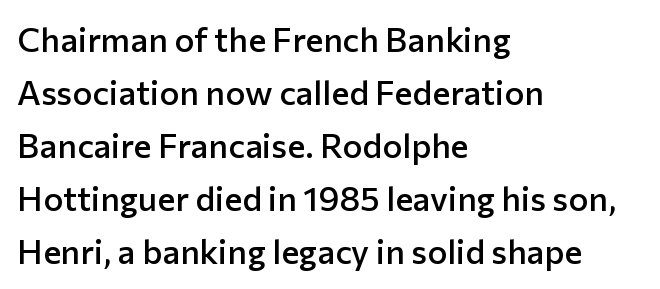
The image shows 34 px semibold sans-serif type, upright; set left-aligned, normal line spacing (1.56x), normal letter spacing, not underlined; low stroke contrast and a medium x-height.
